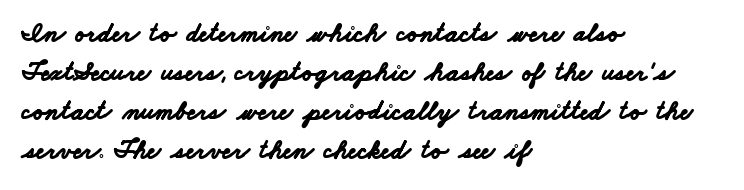
Q: Is the text bold? A: Yes.
Q: Is the text underlined? A: No.
Q: How is the paragraph aligned? A: Left-aligned.
Q: Is the spacing between letters normal or unusually wide? A: Normal.
Q: Is the spacing between lines tight, normal or loose? A: Normal.
